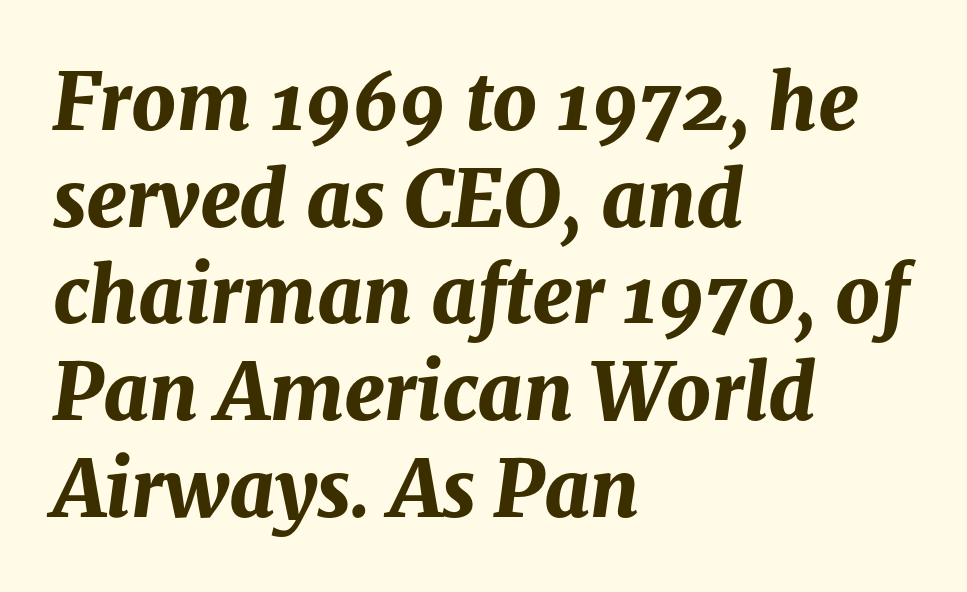
{"italic": "yes", "lean": "right", "slant_degrees": 8, "bold": "yes", "weight": "bold", "width": "normal", "stroke_contrast": "medium", "x_height": "medium", "monospaced": "no", "underline": "no", "align": "left", "line_spacing_ratio": 1.24, "letter_spacing": "normal", "letter_spacing_em": 0.0, "glyph_px": 78}
